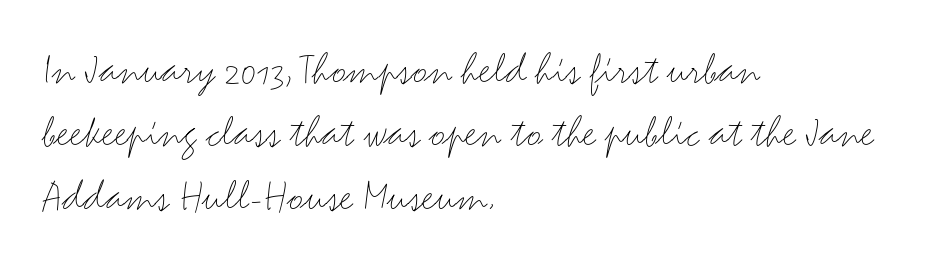
Each new line begins a customary step beneath the previous one. This is not heavy type; no bold has been used. Words float on clear page, feet unadorned. Character widths vary here, with narrow letters taking less room than wide ones.
